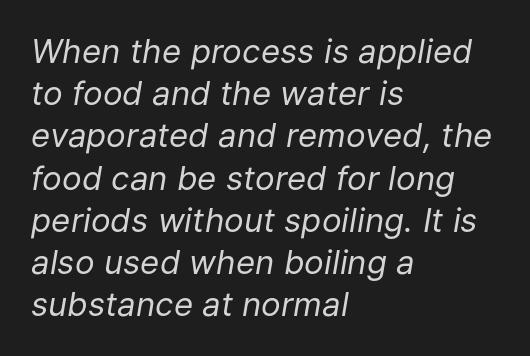
Q: Is the text bold? A: No.
Q: Is the text italic (slanted)? A: Yes, it leans right by about 9 degrees.
Q: Is the text underlined? A: No.
Q: How is the paragraph aligned? A: Left-aligned.
Q: Is the spacing between letters normal or unusually wide? A: Normal.
Q: Is the spacing between lines tight, normal or loose? A: Normal.
Q: Width (condensed, normal, or wide)? A: Normal.
Q: Stroke contrast? A: Low.
Q: x-height? A: Medium.
Q: Monospaced? A: No.
